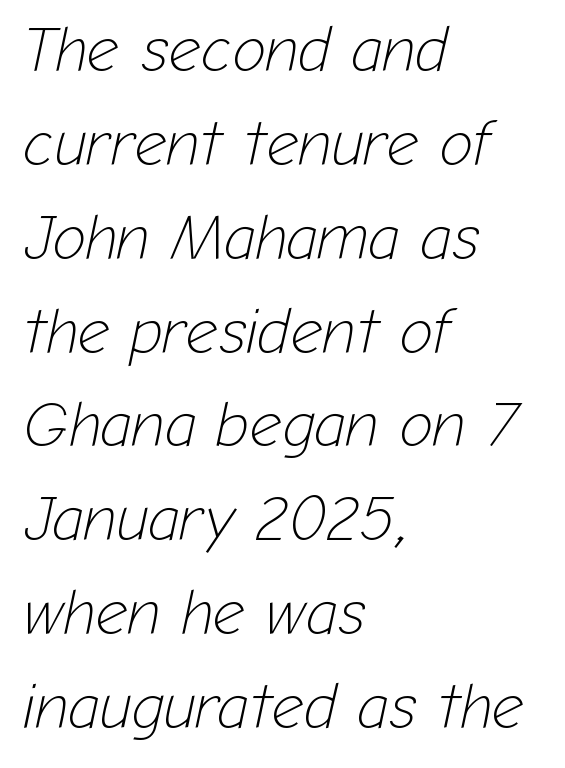
The letters are slanted; this is an italic face. In terms of leading, this rendering sits right in the middle. Is the letter spacing exaggerated? No — it looks like the ordinary default. The passage shown is typed in a proportional face where columns would drift.
